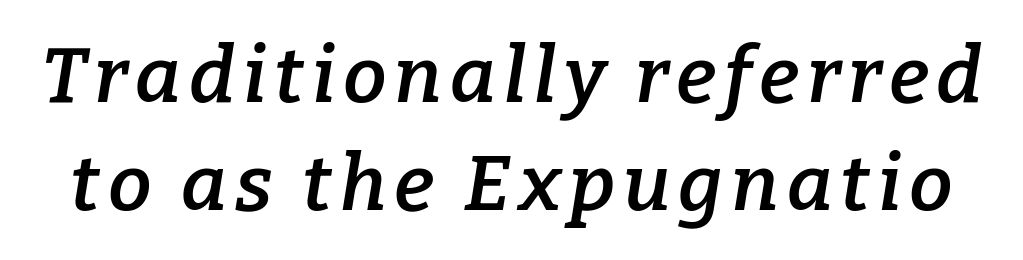
These lines carry some extra weight — a demibold, not a full bold. Little horizontal feet cap the strokes, marking this as serif type. Character widths vary here, with narrow letters taking less room than wide ones. Looking at the ascenders, they clearly lean. Leading matches the norm, producing a regular column.
